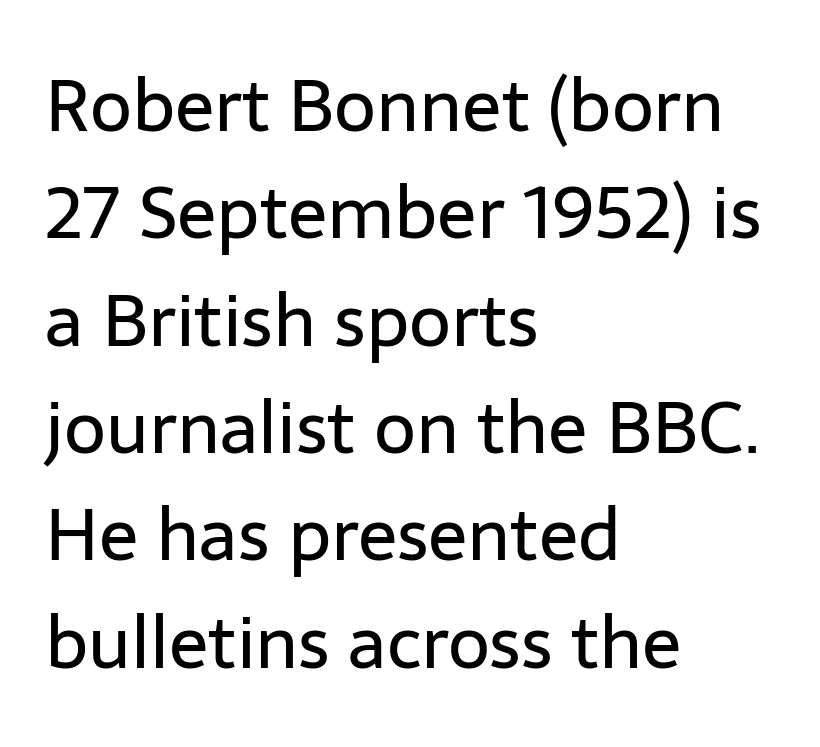
The image shows 73 px regular-weight sans-serif type, upright; set left-aligned, normal line spacing (1.47x), normal letter spacing, not underlined; low stroke contrast and a medium x-height.
